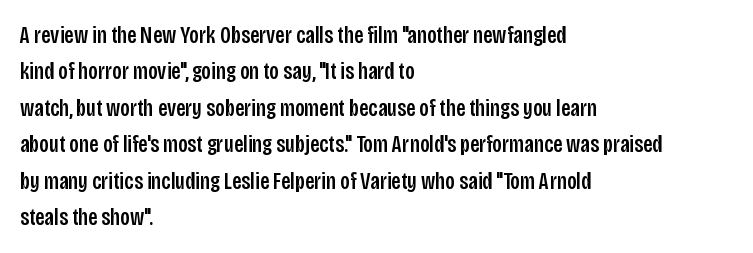
Q: Is the text italic (slanted)? A: No, it is upright.
Q: Is the text underlined? A: No.
Q: How is the paragraph aligned? A: Left-aligned.
Q: Is the spacing between letters normal or unusually wide? A: Normal.
Q: Is the spacing between lines tight, normal or loose? A: Normal.
